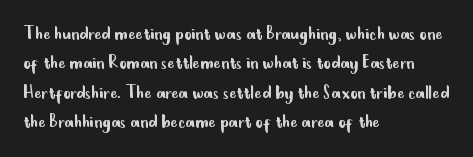
The image shows 22 px text type, upright; set left-aligned, normal line spacing (1.33x), normal letter spacing, not underlined.
